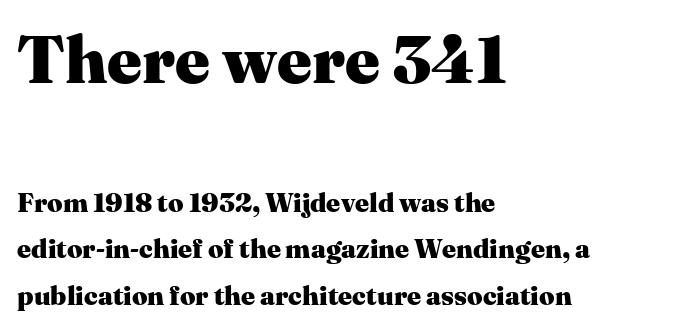
The image shows 67 px heavy serif type, upright; set left-aligned, line spacing 1.71x, normal letter spacing, not underlined; the first (top) block is 2.48x larger; medium stroke contrast and a medium x-height.
